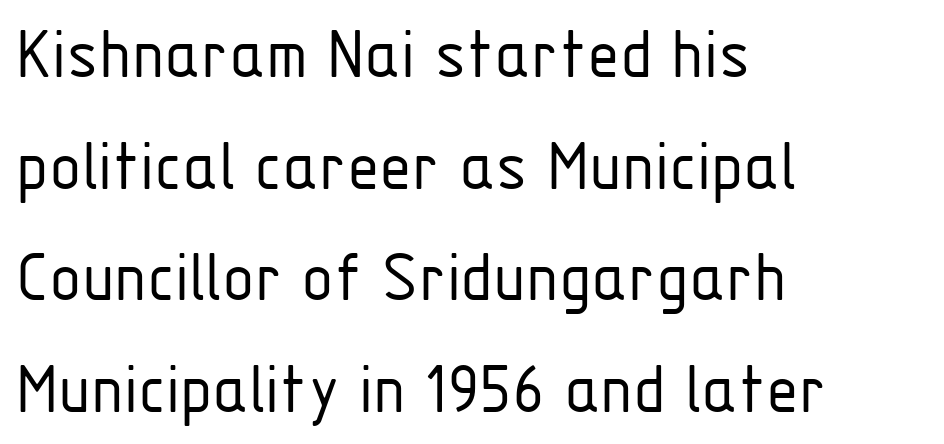
A student would call this left alignment; a typographer would say flush left, rag right. A typesetter would call this leading conventional body-copy spacing. Characters follow at the spacing the type designer built in. Only glyphs here, with clear space below each row. Counters stay open thanks to moderate or lighter strokes.
